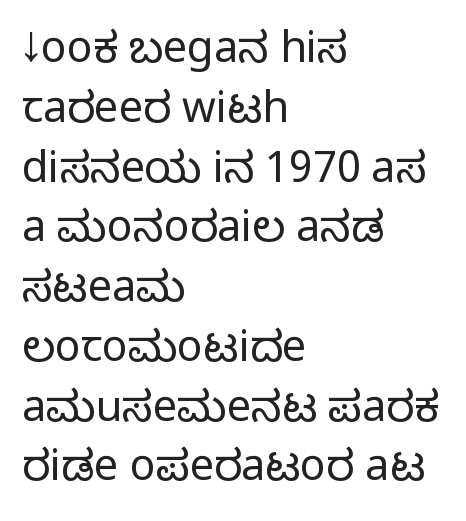
The image shows 43 px regular-weight, condensed sans-serif type, upright; set left-aligned, normal line spacing (1.39x), normal letter spacing, not underlined; low stroke contrast and a large x-height.
